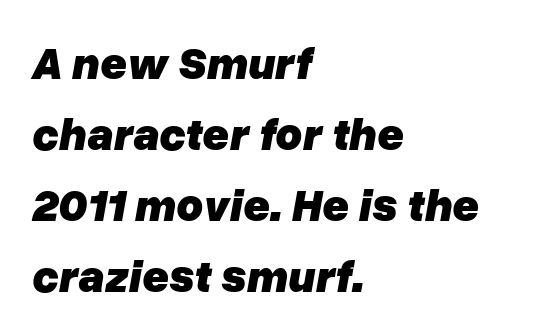
The rendering uses natural spacing where letterforms have individual widths. The lines sit at an ordinary, default distance from one another. The space directly below the letters is spotless. Every row of glyphs begins at an identical x-position on the left.
